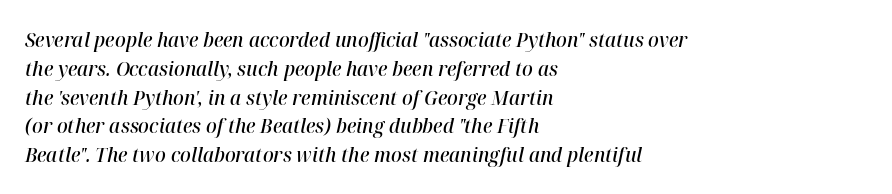
Clear beneath every line of the passage. Quick note: italic. This rendering uses left alignment, leaving the right contour irregular. Characters follow at the spacing the type designer built in. Leading matches the norm, producing a regular column.
